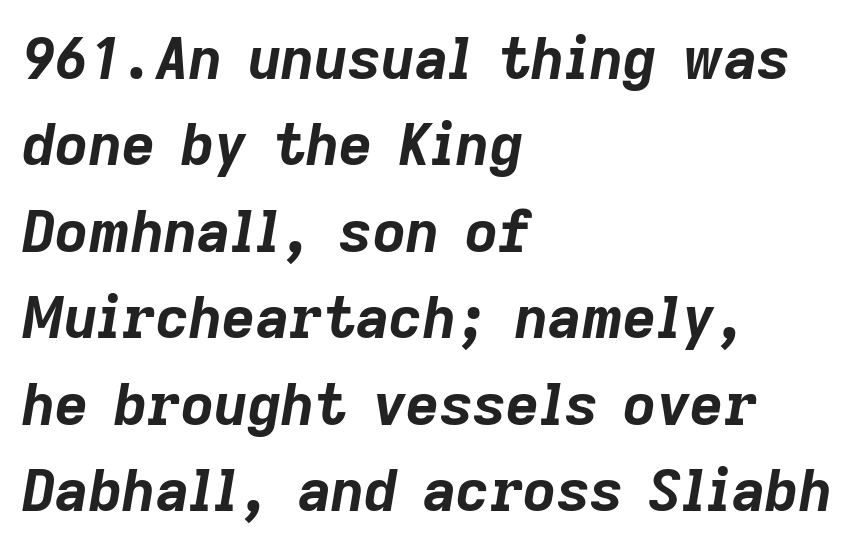
Q: Is the text bold? A: Yes.
Q: Is the text italic (slanted)? A: Yes, it leans right by about 9 degrees.
Q: Is the text underlined? A: No.
Q: How is the paragraph aligned? A: Left-aligned.
Q: Is the spacing between letters normal or unusually wide? A: Normal.
Q: Is the spacing between lines tight, normal or loose? A: Normal.
Q: Width (condensed, normal, or wide)? A: Normal.
Q: Stroke contrast? A: Low.
Q: x-height? A: Medium.
Q: Monospaced? A: No.
